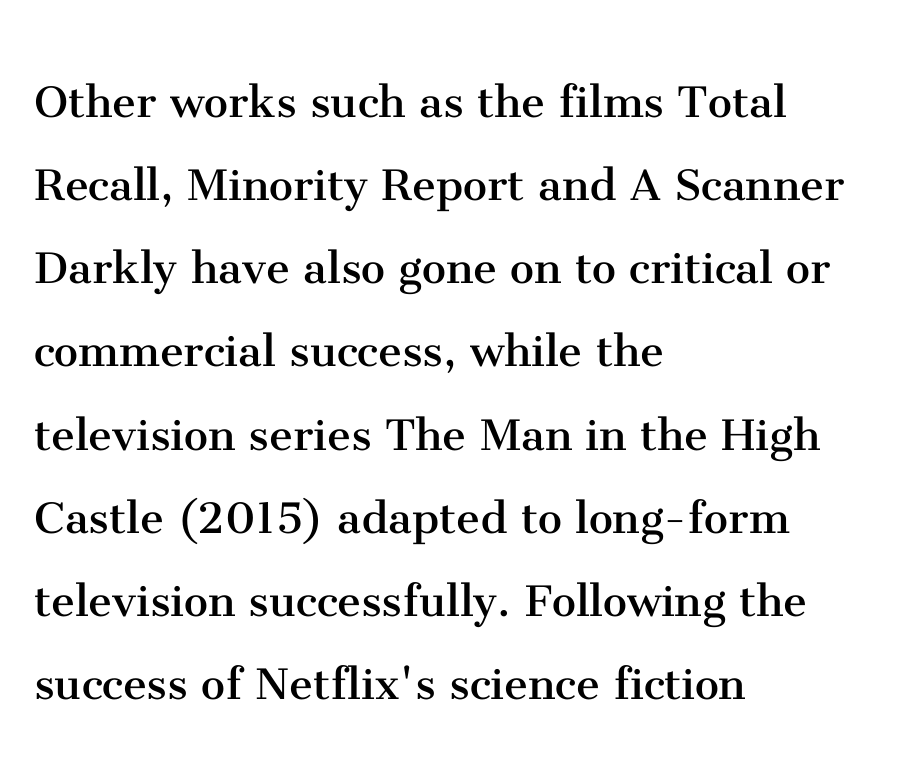
Q: Is the text bold? A: No.
Q: Is the text italic (slanted)? A: No, it is upright.
Q: Is the typeface a serif or a sans-serif typeface? A: Serif.
Q: Is the text underlined? A: No.
Q: How is the paragraph aligned? A: Left-aligned.
Q: Is the spacing between letters normal or unusually wide? A: Normal.
Q: Is the spacing between lines tight, normal or loose? A: Normal.
Q: Width (condensed, normal, or wide)? A: Normal.
Q: Stroke contrast? A: Medium.
Q: x-height? A: Medium.
Q: Monospaced? A: No.
